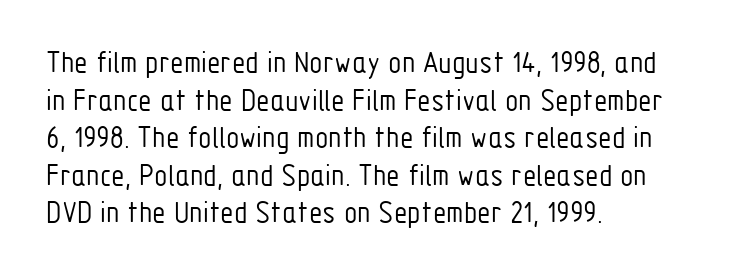
Serifs: no, the terminals of the letterforms are clean. Spacing between characters is what you'd get straight out of the box. Stems and bowls with no extra thickness — not bold. The face used here is proportionally spaced, like ordinary book or web type. The font's upright variant was chosen for this text.
